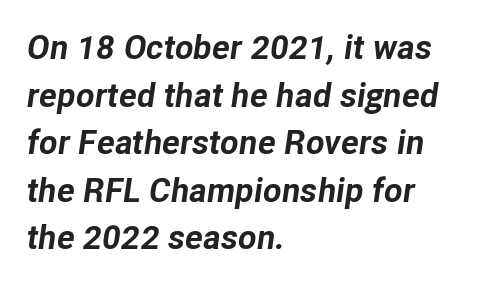
Slanted lettering throughout. Think of a printed novel: that variable character pitch is what you see here. How heavy is the stroke? Heavy — this is a bold. Compared with typical body copy, the letter spacing here is the same.
